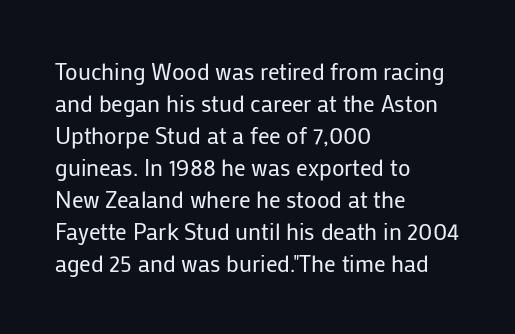
{"italic": "no", "bold": "no", "underline": "no", "align": "left", "line_spacing": "normal", "line_spacing_ratio": 1.39, "letter_spacing": "normal", "letter_spacing_em": 0.0, "glyph_px": 23}
